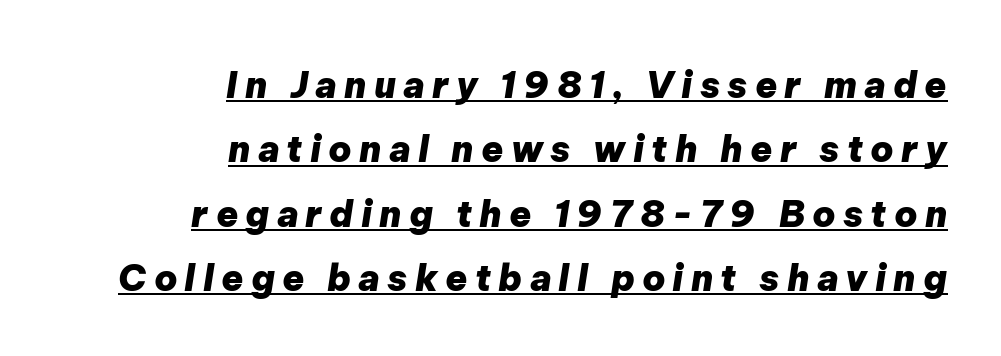
The tracking reads as deliberately expanded to a designer's eye. Emphasis by weight is at full strength: bold. These characters rest on top of a visible drawn line. Notice how the passage keeps a crisp vertical edge on the right only. Yep, that's italic — everything's leaning.
